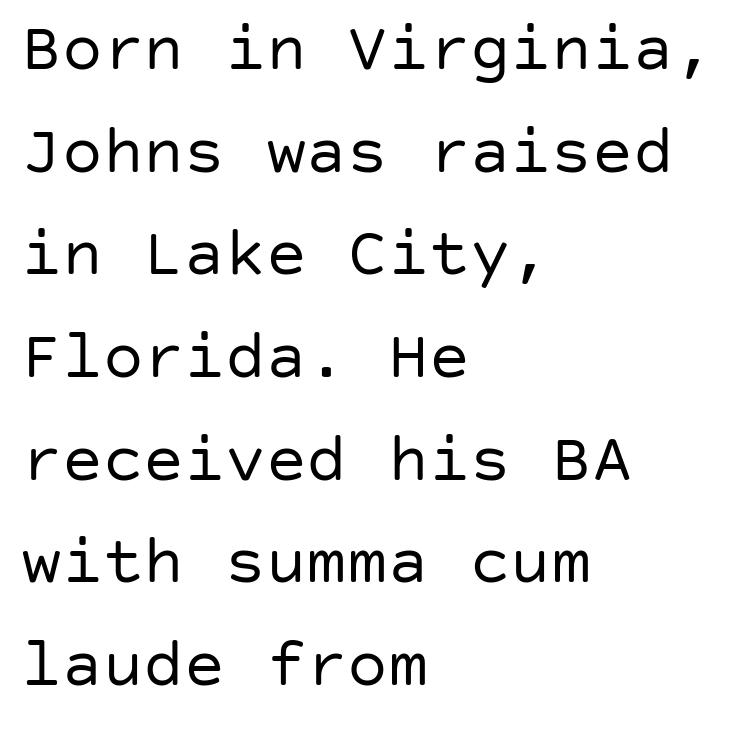
{"serif": "no", "italic": "no", "bold": "no", "weight": "regular", "width": "normal", "stroke_contrast": "low", "x_height": "large", "underline": "no", "align": "left", "line_spacing": "normal", "line_spacing_ratio": 1.51, "letter_spacing": "normal", "letter_spacing_em": 0.0, "glyph_px": 68}
